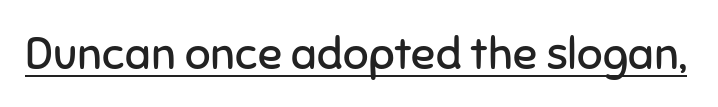
Q: Is the text bold? A: No.
Q: Is the text italic (slanted)? A: No, it is upright.
Q: Is the typeface a serif or a sans-serif typeface? A: Sans-serif.
Q: Is the text underlined? A: Yes.
Q: Is the spacing between letters normal or unusually wide? A: Normal.
Q: Width (condensed, normal, or wide)? A: Normal.
Q: Stroke contrast? A: Low.
Q: x-height? A: Medium.
Q: Monospaced? A: No.
